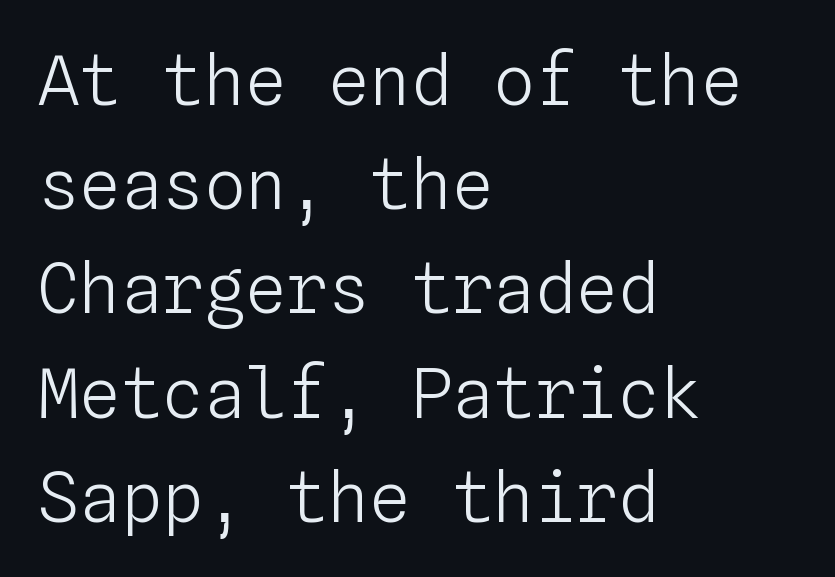
{"italic": "no", "bold": "no", "weight": "light", "width": "normal", "stroke_contrast": "low", "x_height": "medium", "monospaced": "yes", "underline": "no", "align": "left", "line_spacing": "normal", "line_spacing_ratio": 1.51, "letter_spacing": "normal", "letter_spacing_em": 0.0, "glyph_px": 69}
